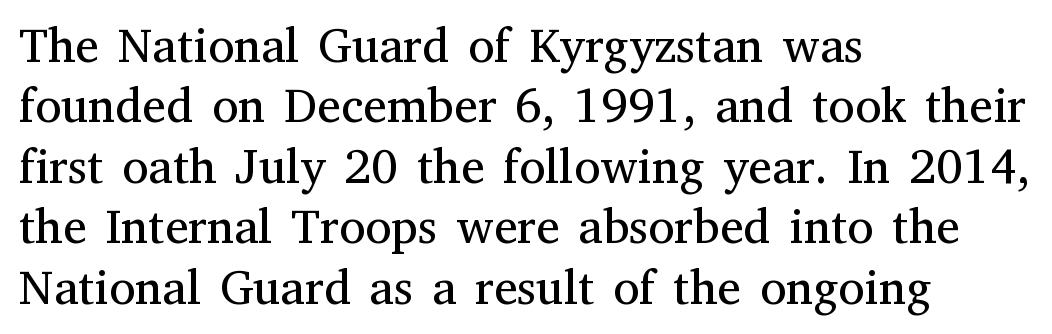
The image shows 48 px regular-weight serif type, upright; set left-aligned, normal line spacing (1.26x), normal letter spacing, not underlined; medium stroke contrast and a medium x-height.
